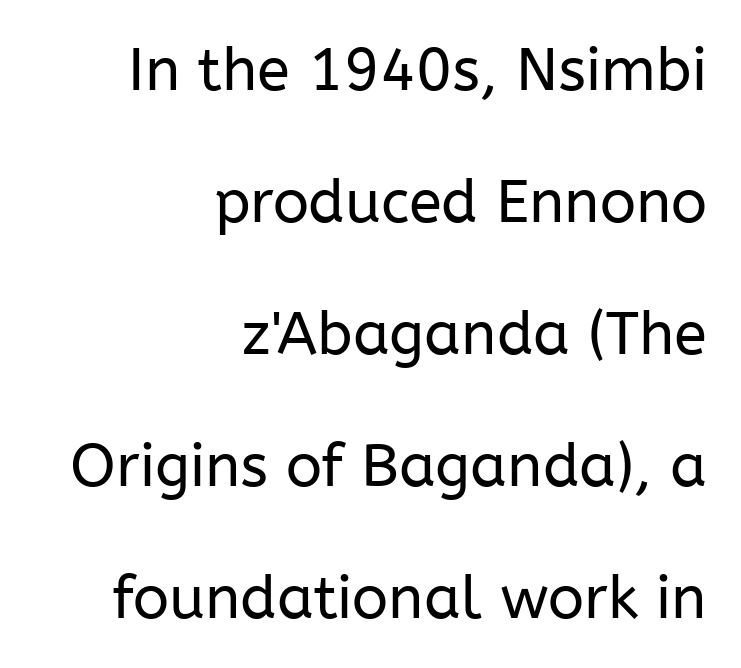
{"serif": "no", "italic": "no", "bold": "no", "weight": "regular", "width": "normal", "stroke_contrast": "low", "x_height": "medium", "monospaced": "no", "underline": "no", "align": "right", "line_spacing": "loose", "line_spacing_ratio": 2.2, "letter_spacing": "normal", "letter_spacing_em": 0.0, "glyph_px": 60}
